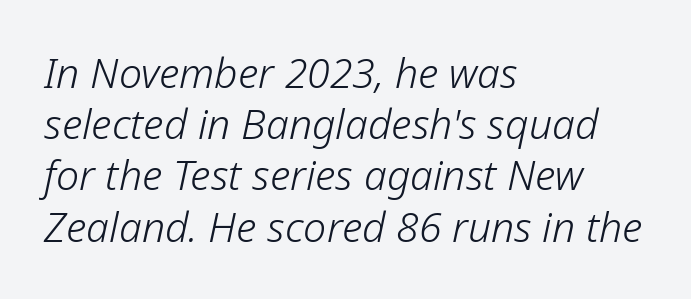
Q: Is the text bold? A: No.
Q: Is the text italic (slanted)? A: Yes, it leans right by about 12 degrees.
Q: Is the text underlined? A: No.
Q: How is the paragraph aligned? A: Left-aligned.
Q: Is the spacing between letters normal or unusually wide? A: Normal.
Q: Is the spacing between lines tight, normal or loose? A: Normal.
Q: Width (condensed, normal, or wide)? A: Normal.
Q: Stroke contrast? A: Low.
Q: x-height? A: Medium.
Q: Monospaced? A: No.
